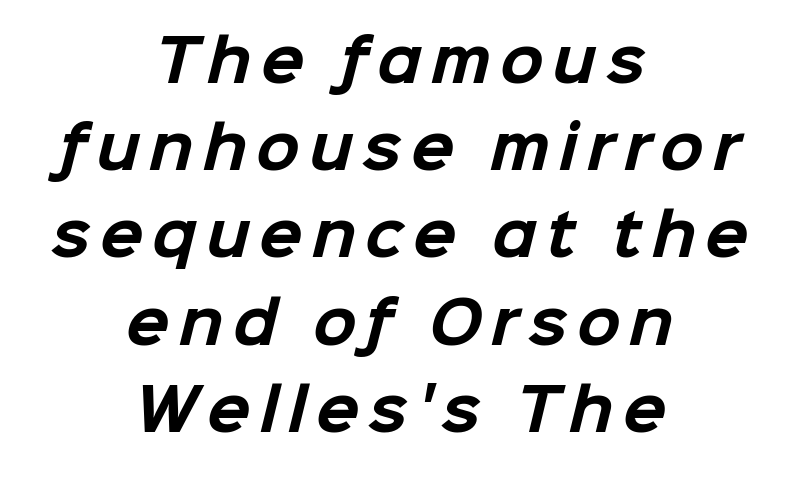
The image shows 57 px bold sans-serif type; set centered, normal line spacing (1.53x), not underlined; low stroke contrast and a medium x-height.
